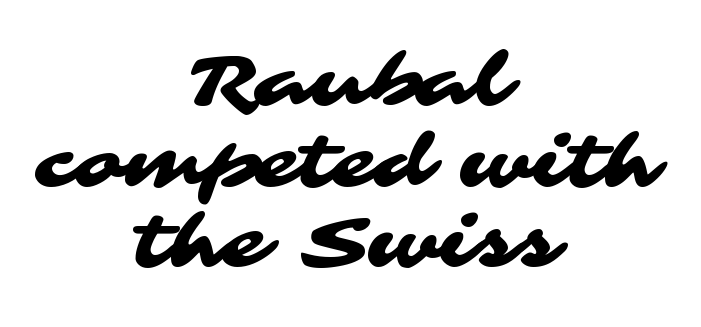
{"serif": "no", "width": "wide", "stroke_contrast": "medium", "x_height": "medium", "monospaced": "no", "underline": "no", "align": "center", "line_spacing": "tight", "line_spacing_ratio": 1.12, "letter_spacing": "normal", "letter_spacing_em": 0.0, "glyph_px": 72}
